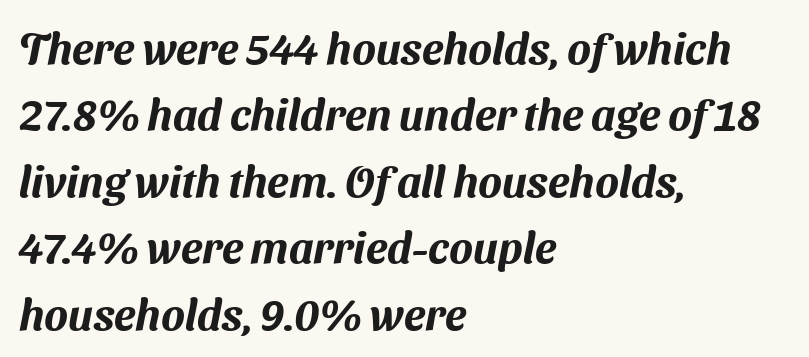
Q: Is the typeface a serif or a sans-serif typeface? A: Sans-serif.
Q: Is the text underlined? A: No.
Q: How is the paragraph aligned? A: Left-aligned.
Q: Is the spacing between letters normal or unusually wide? A: Normal.
Q: Is the spacing between lines tight, normal or loose? A: Normal.
Q: Width (condensed, normal, or wide)? A: Normal.
Q: Stroke contrast? A: Medium.
Q: x-height? A: Medium.
Q: Monospaced? A: No.
